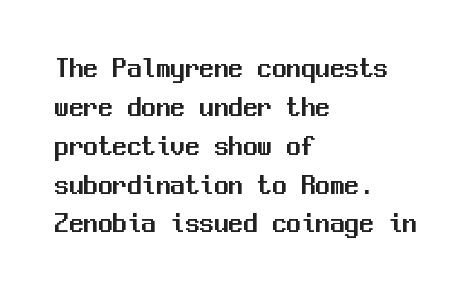
{"serif": "no", "italic": "no", "width": "normal", "stroke_contrast": "medium", "x_height": "medium", "monospaced": "yes", "underline": "no", "align": "left", "line_spacing": "normal", "line_spacing_ratio": 1.34, "letter_spacing": "normal", "letter_spacing_em": 0.0, "glyph_px": 29}
